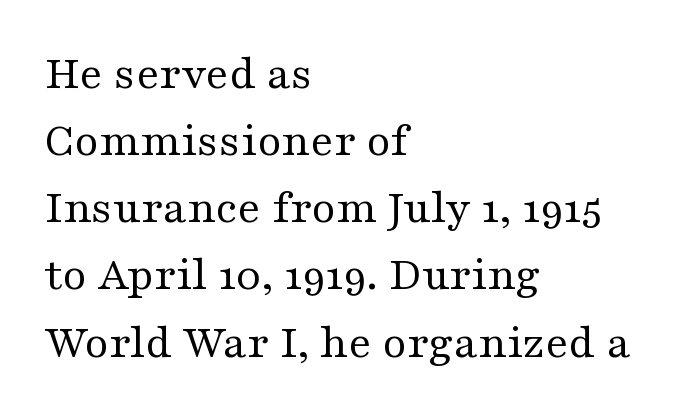
The image shows 49 px regular-weight, wide serif type, upright; set left-aligned, normal line spacing (1.37x), normal letter spacing, not underlined; medium stroke contrast and a medium x-height.
